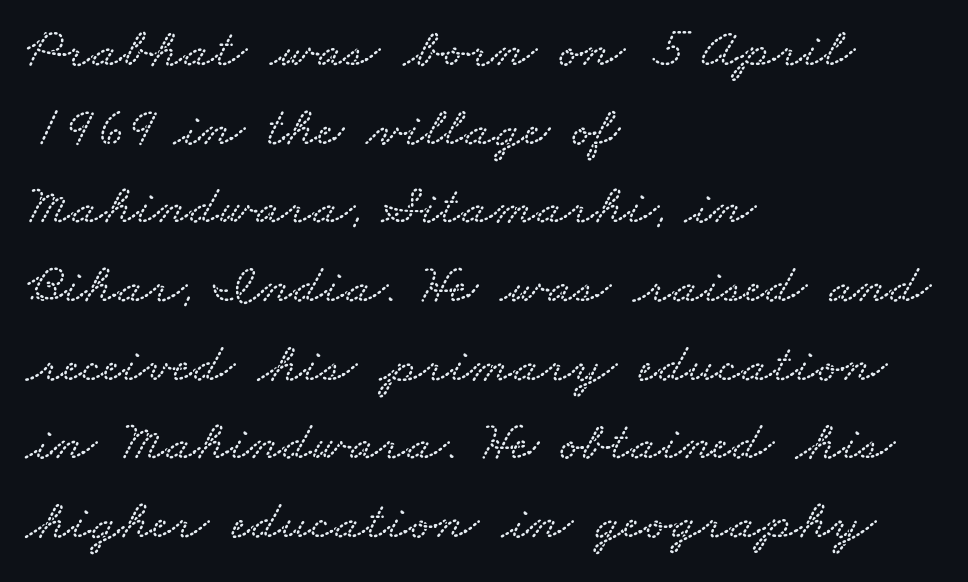
The image shows 57 px wide type; set left-aligned, normal line spacing (1.38x), normal letter spacing, not underlined; low stroke contrast and a small x-height.
